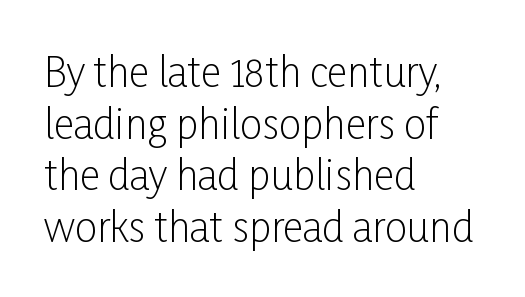
{"serif": "no", "italic": "no", "bold": "no", "weight": "light", "width": "condensed", "stroke_contrast": "low", "x_height": "medium", "monospaced": "no", "underline": "no", "align": "left", "line_spacing": "normal", "line_spacing_ratio": 1.29, "letter_spacing": "normal", "letter_spacing_em": 0.0, "glyph_px": 40}
